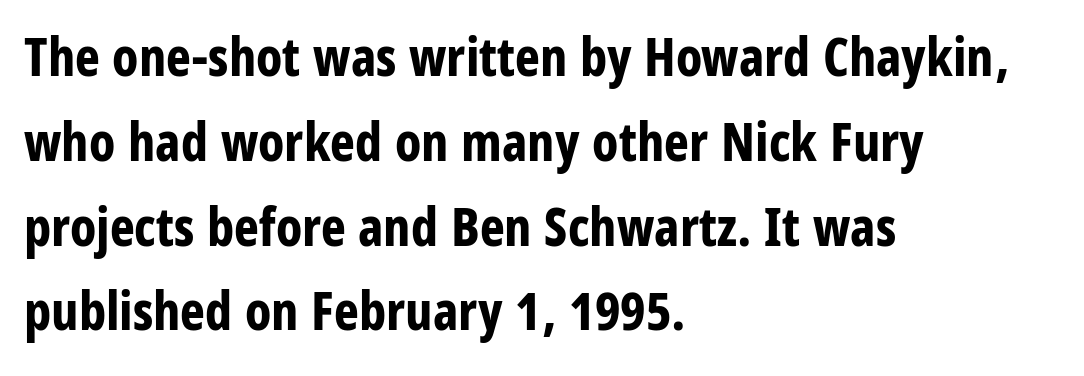
{"serif": "no", "italic": "no", "bold": "yes", "weight": "bold", "width": "condensed", "stroke_contrast": "low", "x_height": "large", "monospaced": "no", "underline": "no", "align": "left", "line_spacing": "normal", "line_spacing_ratio": 1.6, "letter_spacing": "normal", "letter_spacing_em": 0.0, "glyph_px": 53}
